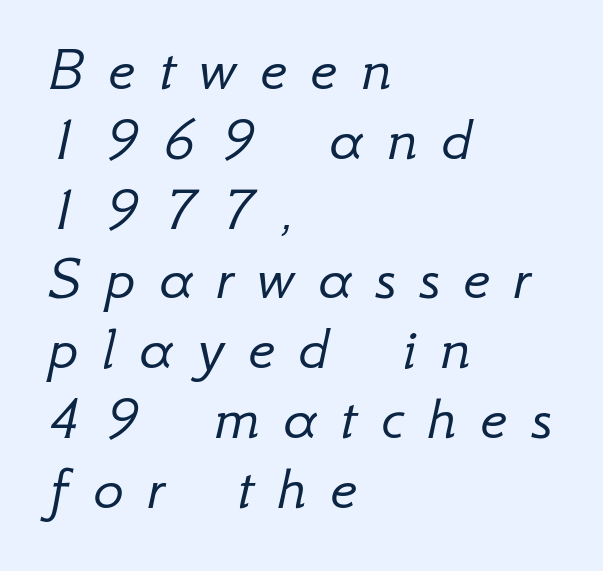
Do the characters align in a grid? No, the font is proportional. No heavy texture on the line: the type isn't bold. The block of text is dense from top to bottom, with scant space between rows. Rule under the text: the space is simply empty. Every row of glyphs begins at an identical x-position on the left. Every character sits at an angle, as italics do.
